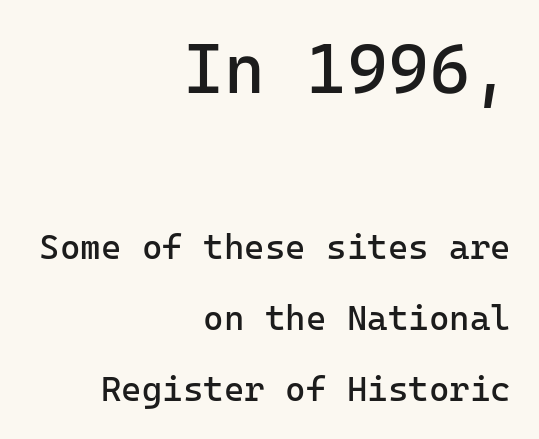
The image shows 70 px regular-weight sans-serif type, upright; set right-aligned, loose line spacing (2.03x), normal letter spacing, not underlined; the first (top) block is 2.0x larger; low stroke contrast and a medium x-height.
